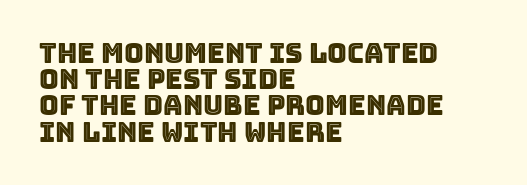
Q: Is the text italic (slanted)? A: No, it is upright.
Q: Is the text underlined? A: No.
Q: How is the paragraph aligned? A: Left-aligned.
Q: Is the spacing between letters normal or unusually wide? A: Normal.
Q: Is the spacing between lines tight, normal or loose? A: Tight.
